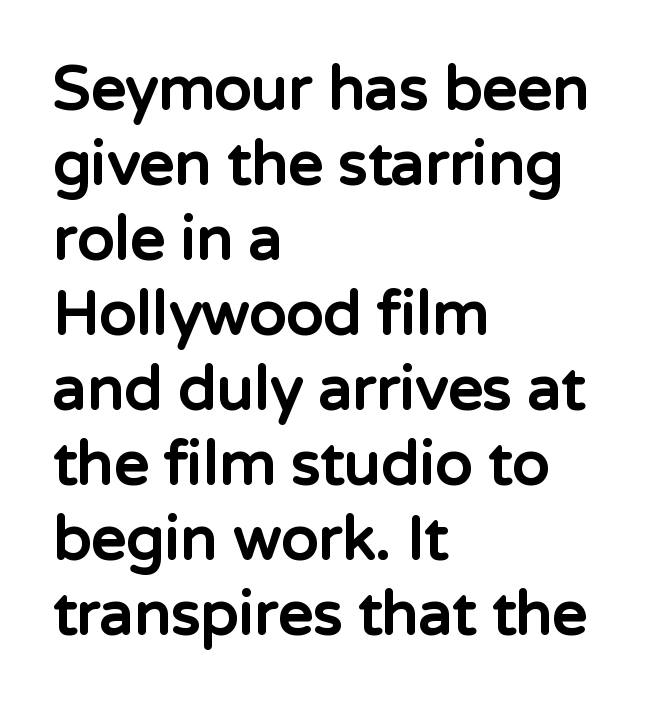
Each glyph is drawn with heavy, bold strokes. This sample uses an upright cut, with every glyph sitting square on the baseline. Alignment: flush left. The horizontal fit of the characters is conventional and even. Looks like regular typesetting: each glyph gets only the width it needs.
